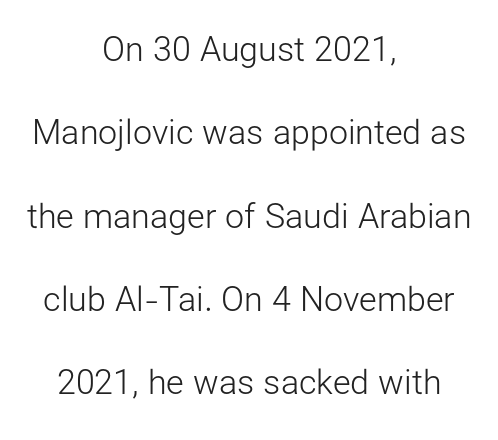
The image shows 34 px light sans-serif type, upright; set centered, loose line spacing (2.45x), normal letter spacing, not underlined; low stroke contrast and a medium x-height.
